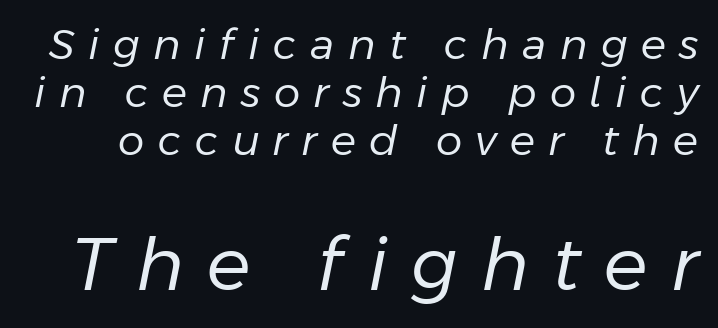
Q: Is the text bold? A: No.
Q: Is the text italic (slanted)? A: Yes, it leans right by about 11 degrees.
Q: Is the text underlined? A: No.
Q: Is the spacing between letters normal or unusually wide? A: Unusually wide.
Q: Is the spacing between lines tight, normal or loose? A: Tight.
Q: Which block of text is set in a larger size, the first (top) or the second (bottom)? A: The second (bottom) one.
Q: Width (condensed, normal, or wide)? A: Normal.
Q: Stroke contrast? A: Low.
Q: x-height? A: Medium.
Q: Monospaced? A: No.
